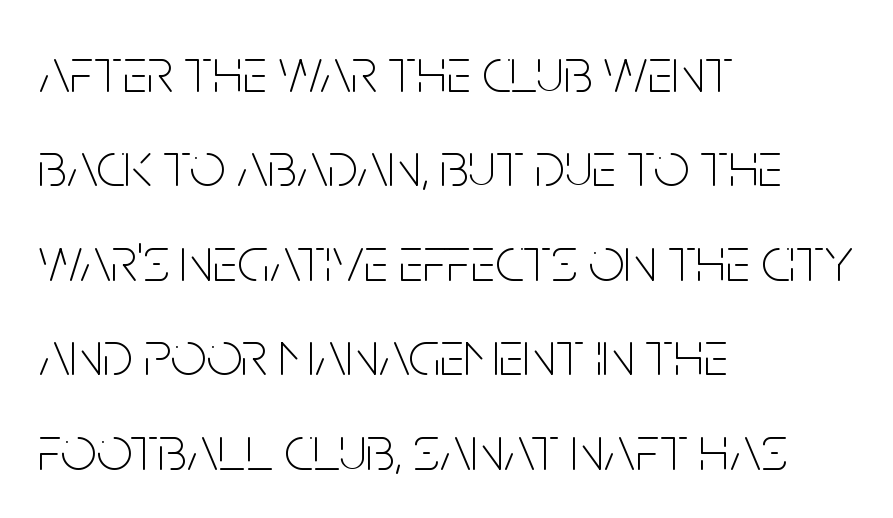
Q: Is the text bold? A: No.
Q: Is the text italic (slanted)? A: No, it is upright.
Q: Is the typeface a serif or a sans-serif typeface? A: Sans-serif.
Q: Is the text underlined? A: No.
Q: How is the paragraph aligned? A: Left-aligned.
Q: Is the spacing between letters normal or unusually wide? A: Normal.
Q: Is the spacing between lines tight, normal or loose? A: Normal.
Q: Width (condensed, normal, or wide)? A: Condensed.
Q: Stroke contrast? A: Low.
Q: x-height? A: Large.
Q: Monospaced? A: No.
